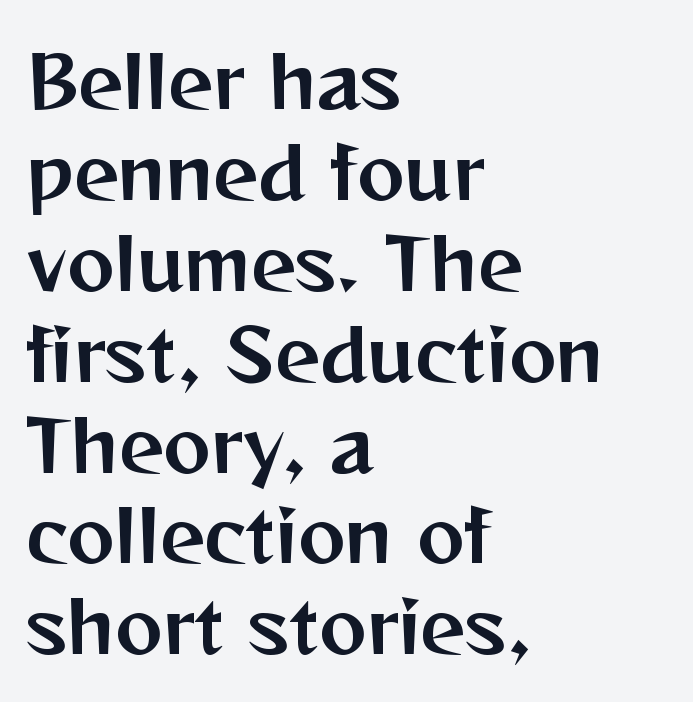
The image shows 71 px sans-serif type, upright; set left-aligned, normal line spacing (1.28x), normal letter spacing, not underlined; medium stroke contrast and a medium x-height.
